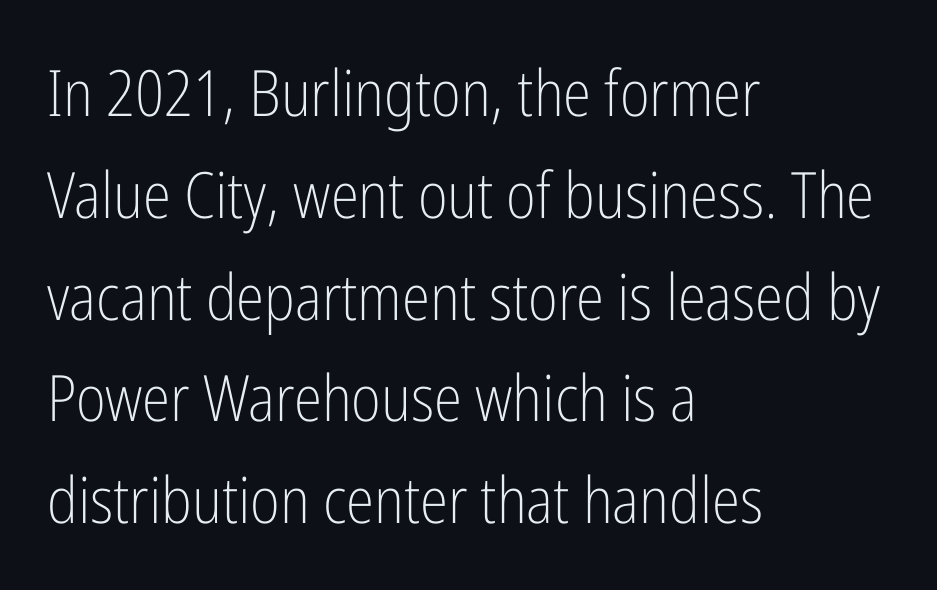
{"serif": "no", "italic": "no", "bold": "no", "weight": "light", "width": "condensed", "stroke_contrast": "low", "x_height": "medium", "monospaced": "no", "underline": "no", "align": "left", "line_spacing": "normal", "line_spacing_ratio": 1.59, "letter_spacing": "normal", "letter_spacing_em": 0.0, "glyph_px": 64}
